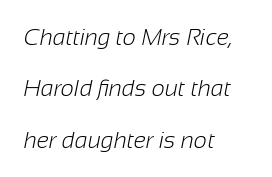
Q: Is the text bold? A: No.
Q: Is the text underlined? A: No.
Q: How is the paragraph aligned? A: Left-aligned.
Q: Is the spacing between letters normal or unusually wide? A: Normal.
Q: Is the spacing between lines tight, normal or loose? A: Loose.
